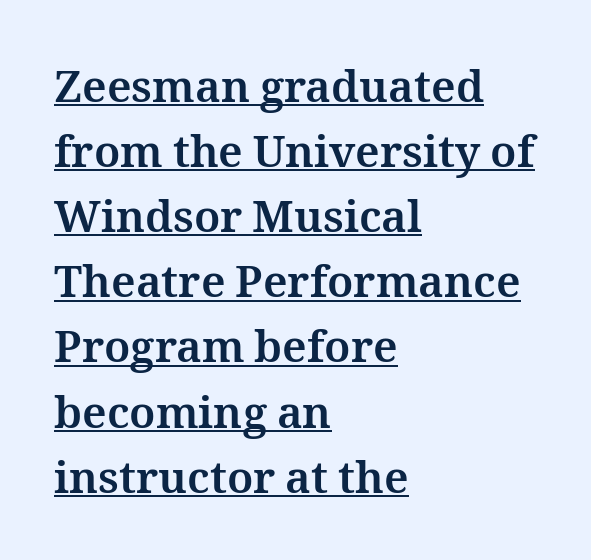
Words appear dense and cohesive because spacing is normal. Students, this is bold: see how much ink each stroke carries. This sample uses an upright cut, with every glyph sitting square on the baseline. This sample has the flowing, uneven cadence of proportional lettering.
